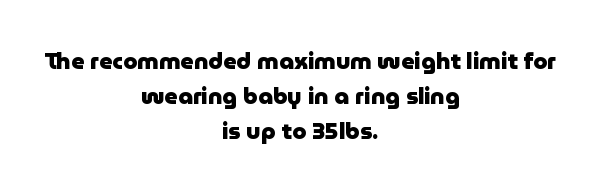
{"italic": "no", "bold": "yes", "underline": "no", "align": "center", "line_spacing": "normal", "line_spacing_ratio": 1.52, "letter_spacing": "normal", "letter_spacing_em": 0.0, "glyph_px": 23}
